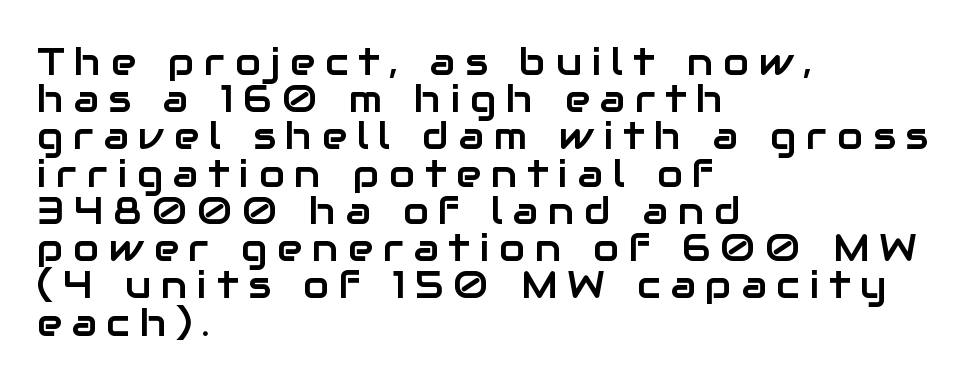
{"serif": "no", "italic": "no", "width": "normal", "stroke_contrast": "low", "x_height": "medium", "monospaced": "no", "underline": "no", "align": "left", "line_spacing": "tight", "line_spacing_ratio": 0.98, "letter_spacing": "wide", "letter_spacing_em": 0.26, "glyph_px": 38}
